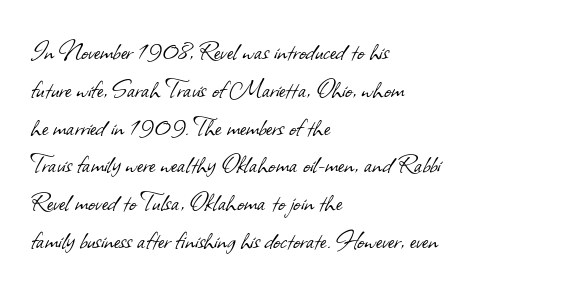
{"serif": "no", "bold": "no", "weight": "light", "width": "normal", "stroke_contrast": "low", "x_height": "small", "monospaced": "no", "underline": "no", "align": "left", "line_spacing": "normal", "line_spacing_ratio": 1.26, "letter_spacing": "normal", "letter_spacing_em": 0.0, "glyph_px": 30}
